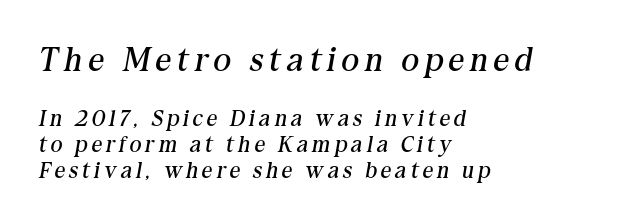
These lines are rendered in a variable-pitch font. Each stroke keeps to a modest, everyday thickness or less. Compared with a centered layout, this one pins lines to the left instead. A typesetter would mark this as italic.
